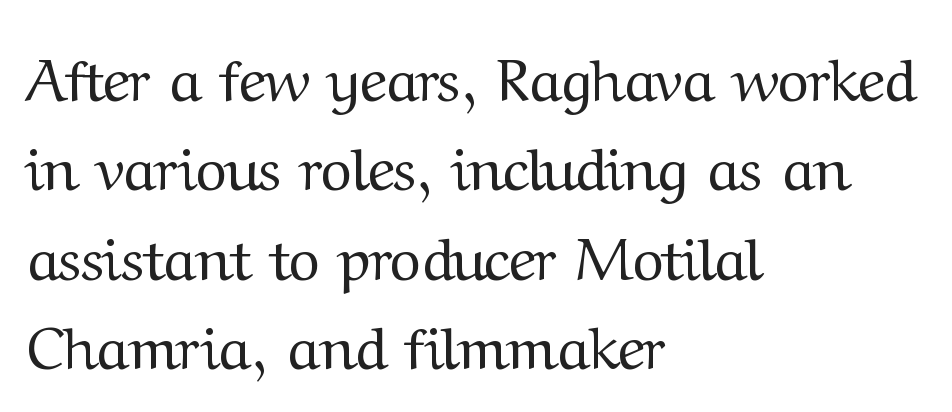
{"serif": "yes", "italic": "no", "bold": "no", "weight": "regular", "width": "normal", "stroke_contrast": "medium", "x_height": "medium", "monospaced": "no", "underline": "no", "align": "left", "line_spacing": "normal", "line_spacing_ratio": 1.49, "letter_spacing": "normal", "letter_spacing_em": 0.0, "glyph_px": 60}
